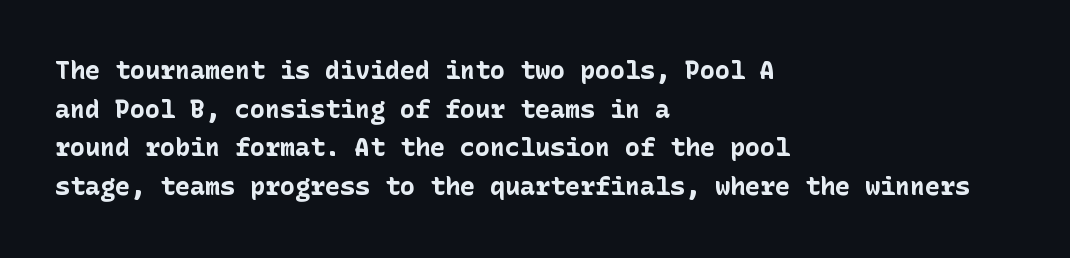
Lines of text with bare space underneath. Default kerning and tracking; the words read as compact shapes. Typeset ragged right — the left edge is the straight one. Regarding leading, the lines here are spaced in the standard way. Every stem runs plumb, perpendicular to the baseline.
